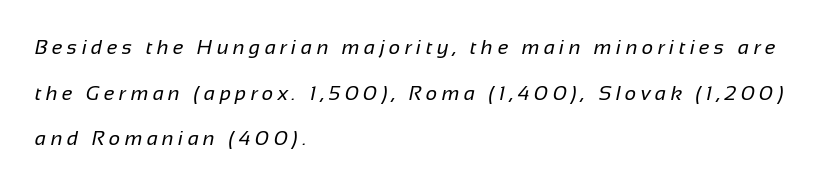
Q: Is the text bold? A: No.
Q: Is the text underlined? A: No.
Q: How is the paragraph aligned? A: Left-aligned.
Q: Is the spacing between letters normal or unusually wide? A: Unusually wide.
Q: Is the spacing between lines tight, normal or loose? A: Loose.
